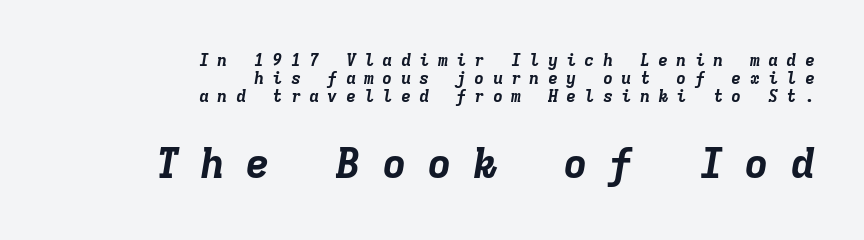
The image shows 42 px bold type, italic (leaning right), monospaced; set right-aligned, tight line spacing (1.07x), unusually wide letter spacing (+0.48 em), not underlined; the second (bottom) block is 2.47x larger; low stroke contrast and a medium x-height.
